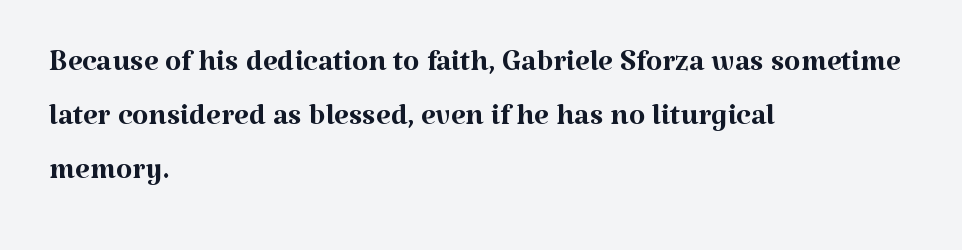
Q: Is the text bold? A: No.
Q: Is the text italic (slanted)? A: No, it is upright.
Q: Is the typeface a serif or a sans-serif typeface? A: Serif.
Q: Is the text underlined? A: No.
Q: How is the paragraph aligned? A: Left-aligned.
Q: Is the spacing between letters normal or unusually wide? A: Normal.
Q: Is the spacing between lines tight, normal or loose? A: Normal.
Q: Width (condensed, normal, or wide)? A: Normal.
Q: Stroke contrast? A: Medium.
Q: x-height? A: Medium.
Q: Monospaced? A: No.
